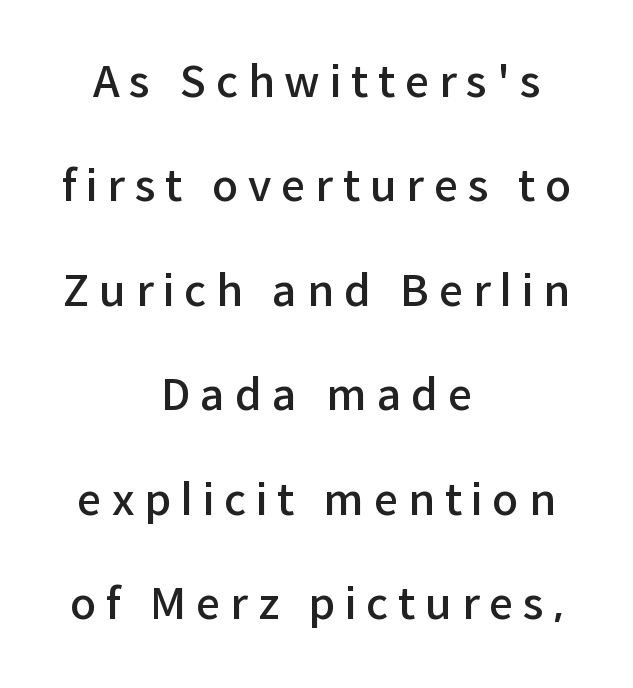
The image shows 43 px semibold sans-serif type, upright; set centered, loose line spacing (2.43x), unusually wide letter spacing (+0.23 em), not underlined; low stroke contrast and a medium x-height.
